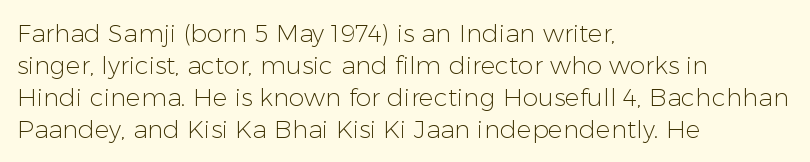
{"italic": "no", "bold": "no", "underline": "no", "align": "left", "line_spacing": "normal", "line_spacing_ratio": 1.28, "letter_spacing": "normal", "letter_spacing_em": 0.0, "glyph_px": 25}
